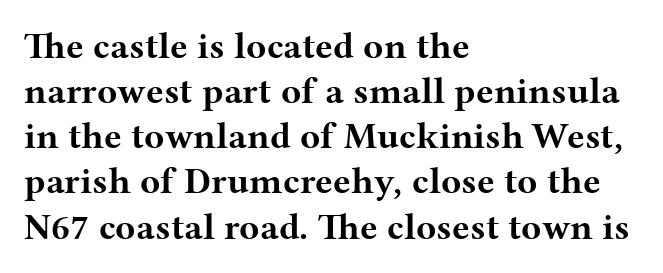
{"serif": "yes", "italic": "no", "bold": "yes", "weight": "bold", "width": "wide", "stroke_contrast": "medium", "x_height": "medium", "monospaced": "no", "underline": "no", "align": "left", "line_spacing_ratio": 1.22, "letter_spacing": "normal", "letter_spacing_em": 0.0, "glyph_px": 37}
